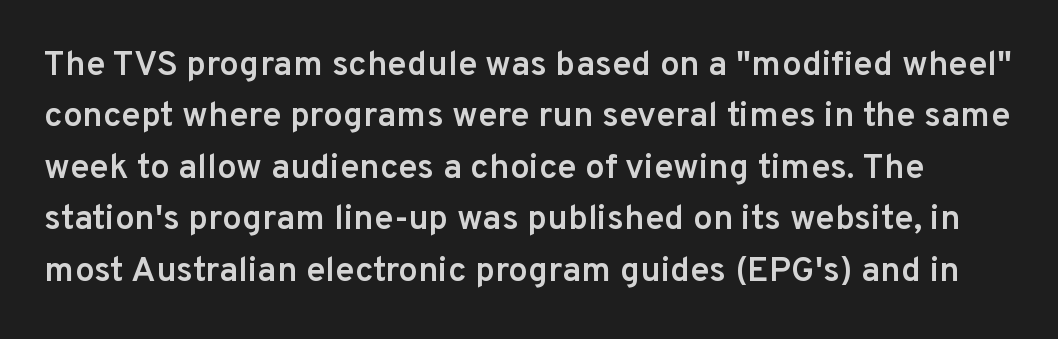
The rows are spaced the way most documents space them. These lines are rendered in a variable-pitch font. The type is set solid horizontally, with unmodified tracking. Posture: vertical.
